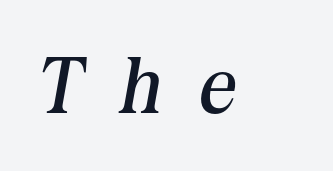
The image shows 80 px regular-weight serif type, italic (leaning right); set unusually wide letter spacing (+0.47 em), not underlined; medium stroke contrast and a medium x-height.
